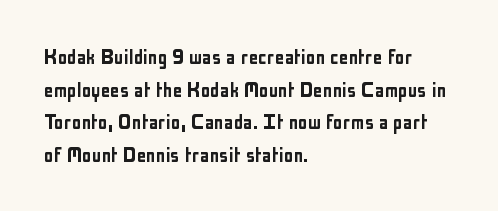
{"italic": "no", "underline": "no", "align": "left", "line_spacing": "normal", "line_spacing_ratio": 1.36, "letter_spacing": "normal", "letter_spacing_em": 0.0, "glyph_px": 24}
